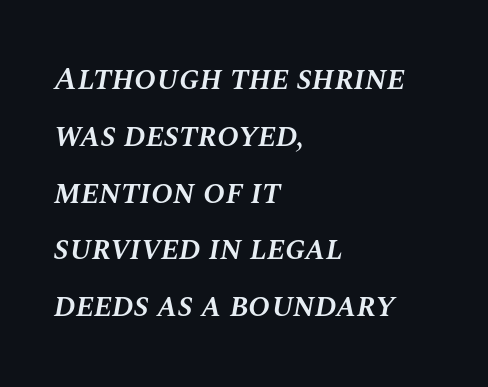
{"italic": "yes", "lean": "right", "slant_degrees": 10, "bold": "semi", "weight": "semibold", "width": "normal", "stroke_contrast": "medium", "x_height": "large", "monospaced": "no", "underline": "no", "align": "left", "line_spacing_ratio": 1.72, "letter_spacing": "normal", "letter_spacing_em": 0.0, "glyph_px": 33}
